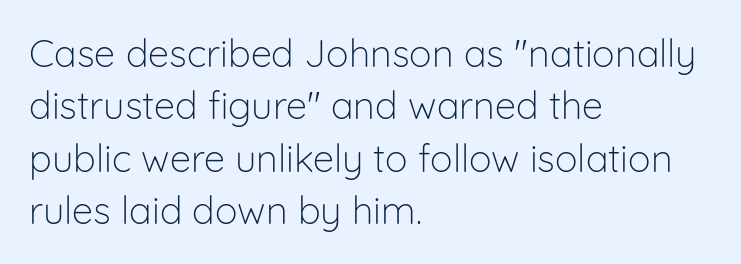
{"serif": "no", "italic": "no", "bold": "no", "weight": "light", "width": "normal", "stroke_contrast": "low", "x_height": "medium", "monospaced": "no", "underline": "no", "align": "left", "line_spacing": "normal", "line_spacing_ratio": 1.38, "letter_spacing": "normal", "letter_spacing_em": 0.0, "glyph_px": 38}
